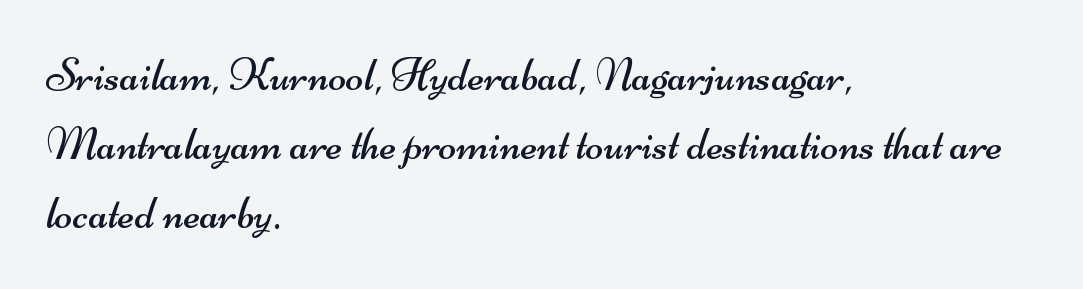
{"serif": "no", "bold": "no", "weight": "regular", "width": "wide", "stroke_contrast": "medium", "x_height": "small", "monospaced": "no", "underline": "no", "align": "left", "line_spacing": "normal", "line_spacing_ratio": 1.47, "letter_spacing": "normal", "letter_spacing_em": 0.0, "glyph_px": 47}
